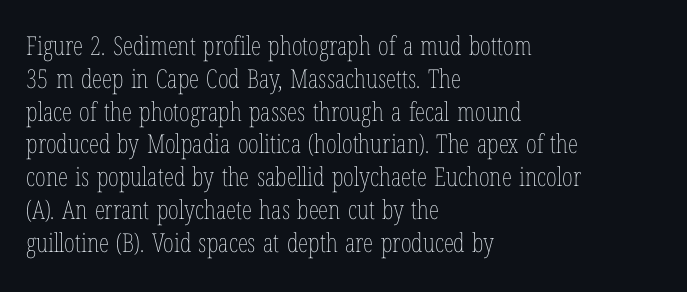
Q: Is the text bold? A: No.
Q: Is the text italic (slanted)? A: No, it is upright.
Q: Is the text underlined? A: No.
Q: How is the paragraph aligned? A: Left-aligned.
Q: Is the spacing between letters normal or unusually wide? A: Normal.
Q: Is the spacing between lines tight, normal or loose? A: Normal.
